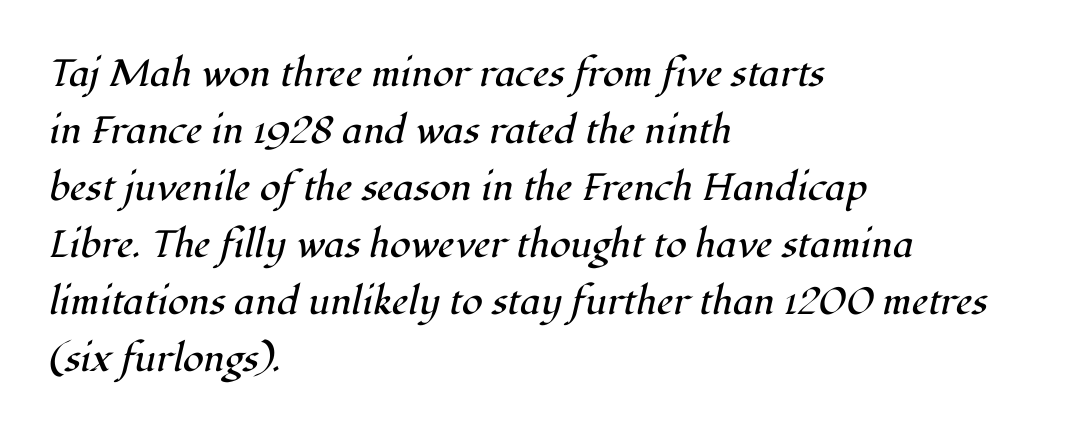
The image shows 38 px regular-weight serif type, italic (leaning right); set left-aligned, normal line spacing (1.5x), normal letter spacing, not underlined; high stroke contrast and a medium x-height.
